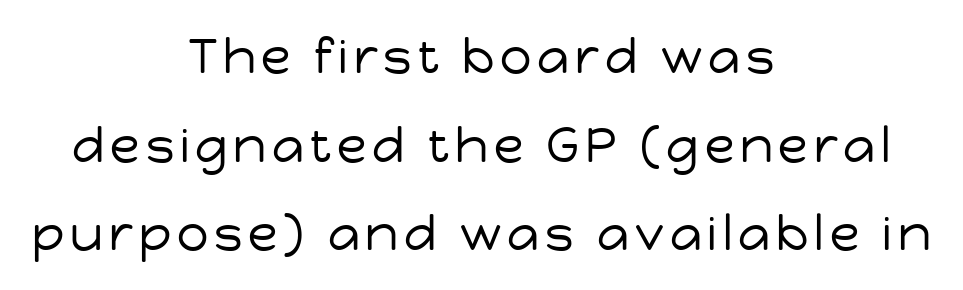
{"serif": "no", "italic": "no", "bold": "no", "weight": "regular", "width": "normal", "stroke_contrast": "low", "x_height": "medium", "monospaced": "no", "underline": "no", "align": "center", "line_spacing_ratio": 1.81, "glyph_px": 49}
